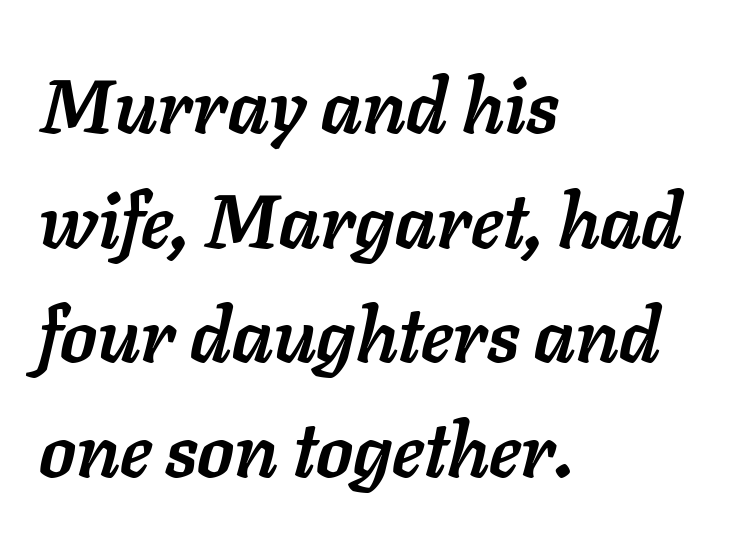
{"italic": "yes", "lean": "right", "slant_degrees": 11, "bold": "yes", "weight": "semibold", "width": "normal", "stroke_contrast": "low", "x_height": "medium", "monospaced": "no", "underline": "no", "align": "left", "line_spacing": "normal", "line_spacing_ratio": 1.53, "letter_spacing": "normal", "letter_spacing_em": 0.0, "glyph_px": 75}
